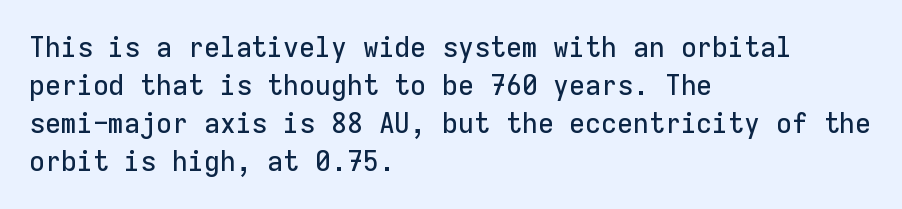
The image shows 29 px sans-serif type, upright, monospaced; set left-aligned, normal line spacing (1.31x), normal letter spacing, not underlined; low stroke contrast and a medium x-height.
